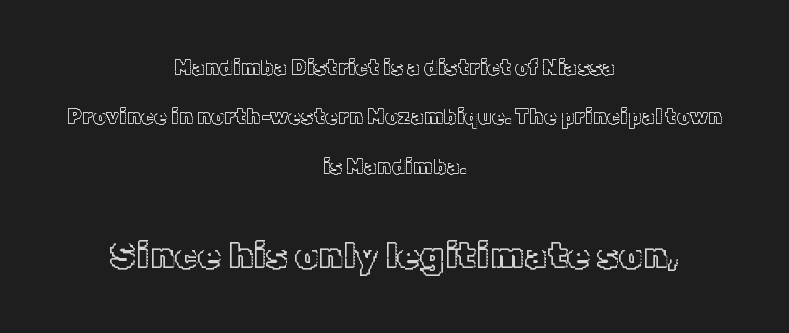
{"italic": "no", "width": "normal", "x_height": "medium", "monospaced": "no", "underline": "no", "align": "center", "line_spacing": "loose", "line_spacing_ratio": 2.35, "letter_spacing": "normal", "letter_spacing_em": 0.0, "larger_block": "second", "size_ratio": 1.76, "glyph_px": 37}
